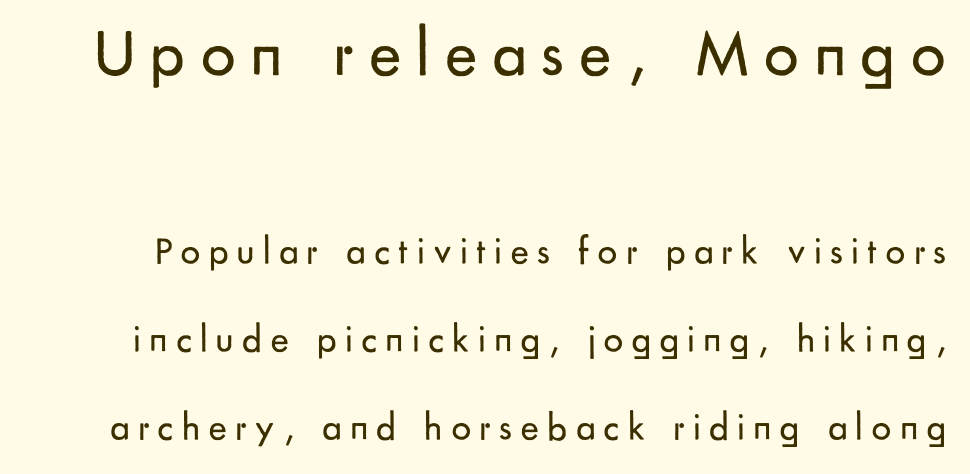
Baseline-to-baseline distance is far greater than the letter height. Ascenders rise straight up at ninety degrees. What kind of face is this? One without serifs — a sans. The space directly below the letters is spotless.
